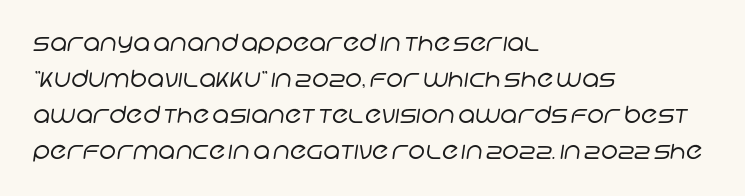
The image shows 23 px text type; set left-aligned, normal line spacing (1.56x), normal letter spacing, not underlined.
